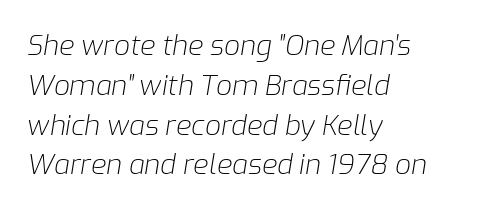
The image shows 28 px light type, italic (leaning right); set left-aligned, normal line spacing (1.42x), normal letter spacing, not underlined; low stroke contrast and a medium x-height.
